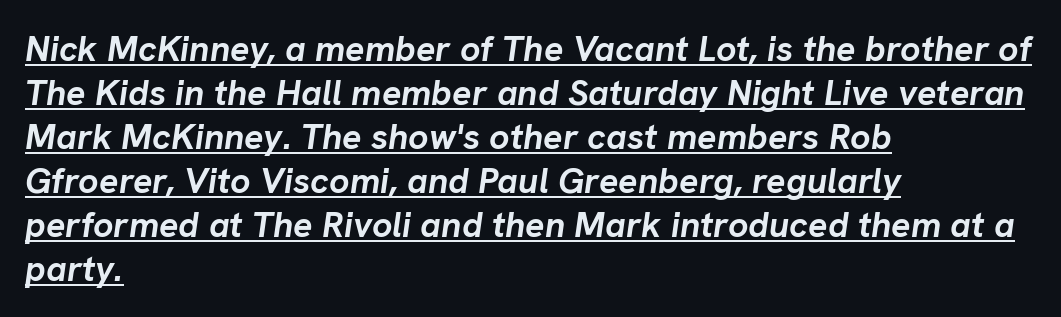
Q: Is the text bold? A: Yes.
Q: Is the text italic (slanted)? A: Yes, it leans right by about 8 degrees.
Q: Is the text underlined? A: Yes.
Q: How is the paragraph aligned? A: Left-aligned.
Q: Is the spacing between letters normal or unusually wide? A: Normal.
Q: Width (condensed, normal, or wide)? A: Normal.
Q: Stroke contrast? A: Low.
Q: x-height? A: Medium.
Q: Monospaced? A: No.
